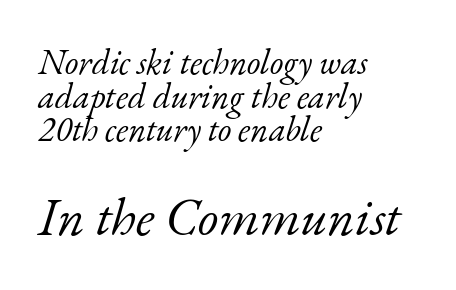
You get the small type first, then a jump to larger type. Here the designer chose a conventional face with non-uniform glyph widths. Bare-footed words on every line. The line-height multiplier appears low, near solid setting.
